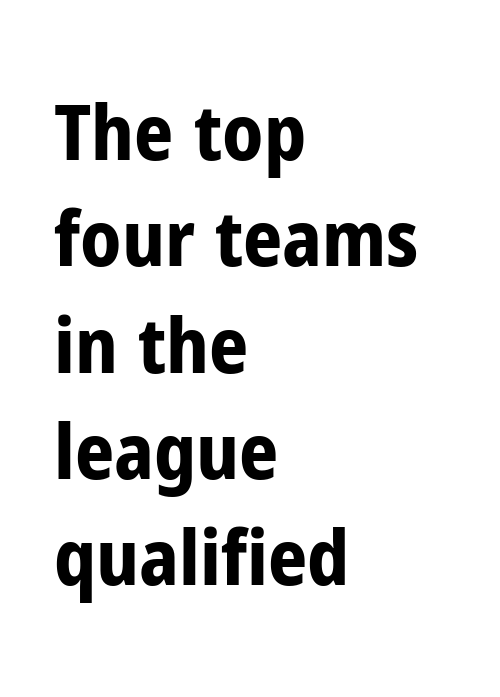
Every row of glyphs begins at an identical x-position on the left. Tall strokes in this sample are plumb rather than angled. Here the designer chose a conventional face with non-uniform glyph widths. The face used here is rendered with its standard letterfit.
